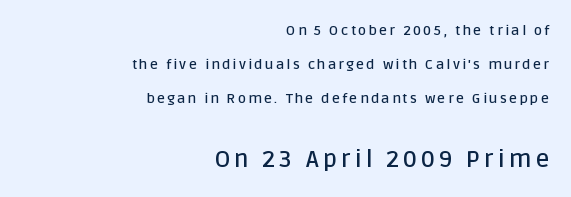
The image shows 24 px text type, upright; set right-aligned, loose line spacing (2.44x), not underlined; the second (bottom) block is 1.71x larger.
